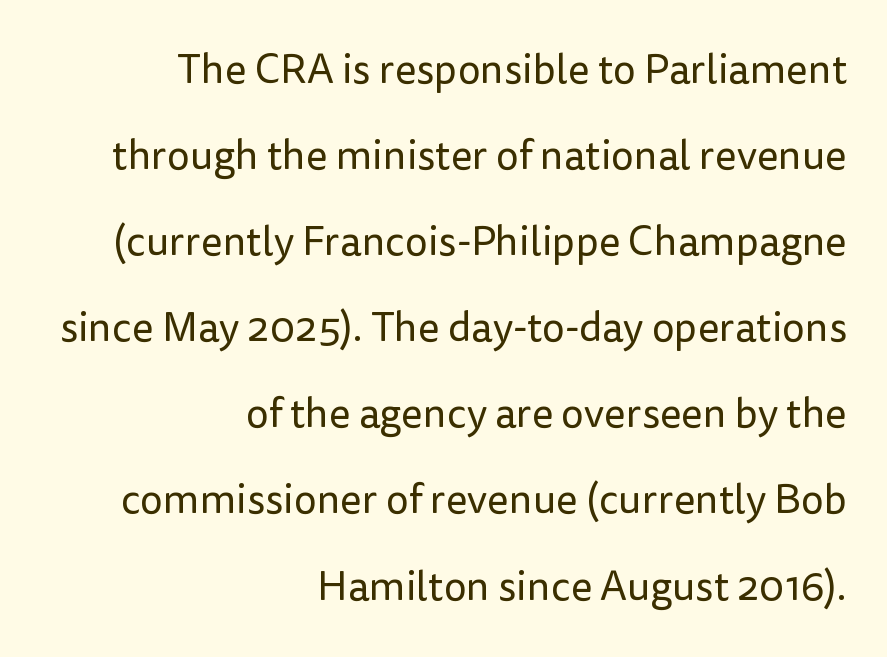
Q: Is the text bold? A: No.
Q: Is the text italic (slanted)? A: No, it is upright.
Q: Is the typeface a serif or a sans-serif typeface? A: Sans-serif.
Q: Is the text underlined? A: No.
Q: How is the paragraph aligned? A: Right-aligned.
Q: Is the spacing between letters normal or unusually wide? A: Normal.
Q: Is the spacing between lines tight, normal or loose? A: Loose.
Q: Width (condensed, normal, or wide)? A: Normal.
Q: Stroke contrast? A: Low.
Q: x-height? A: Medium.
Q: Monospaced? A: No.
